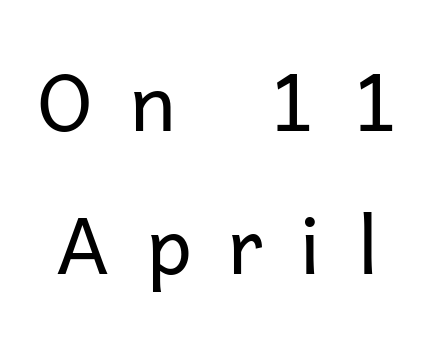
{"serif": "no", "italic": "no", "bold": "no", "weight": "regular", "width": "normal", "stroke_contrast": "low", "x_height": "medium", "monospaced": "no", "underline": "no", "line_spacing_ratio": 1.81, "letter_spacing": "wide", "letter_spacing_em": 0.46, "glyph_px": 79}
